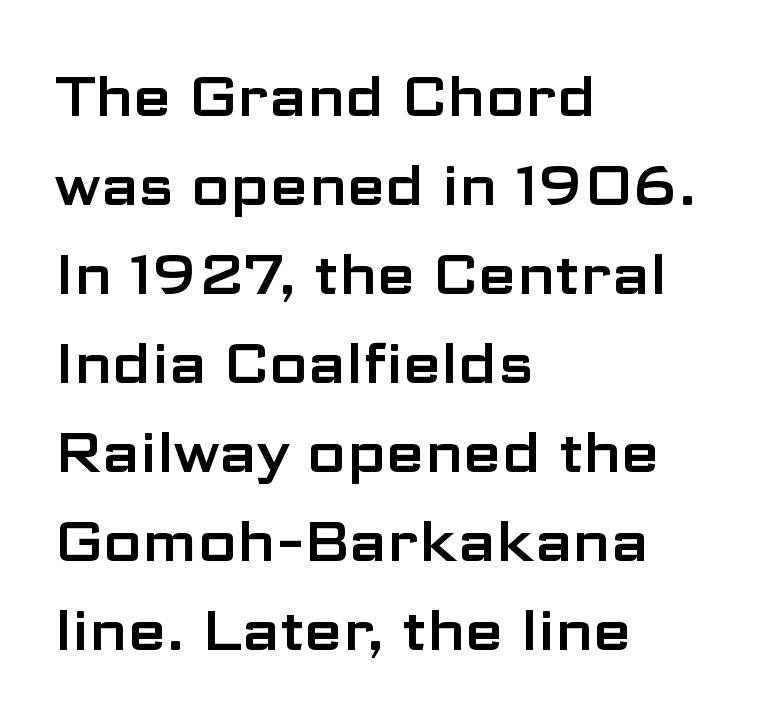
{"serif": "no", "italic": "no", "width": "wide", "stroke_contrast": "low", "x_height": "medium", "monospaced": "no", "underline": "no", "align": "left", "line_spacing": "normal", "line_spacing_ratio": 1.59, "letter_spacing": "normal", "letter_spacing_em": 0.0, "glyph_px": 56}
